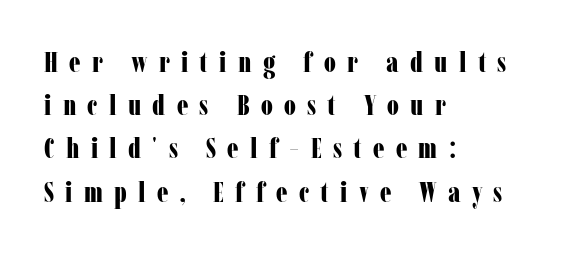
The image shows 29 px bold, condensed serif type, upright; set left-aligned, normal line spacing (1.49x), unusually wide letter spacing (+0.39 em), not underlined; low stroke contrast and a medium x-height.
